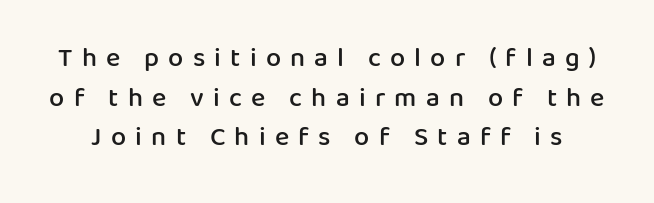
Q: Is the text bold? A: Semi-bold.
Q: Is the text italic (slanted)? A: No, it is upright.
Q: Is the text underlined? A: No.
Q: Is the spacing between letters normal or unusually wide? A: Unusually wide.
Q: Is the spacing between lines tight, normal or loose? A: Normal.
